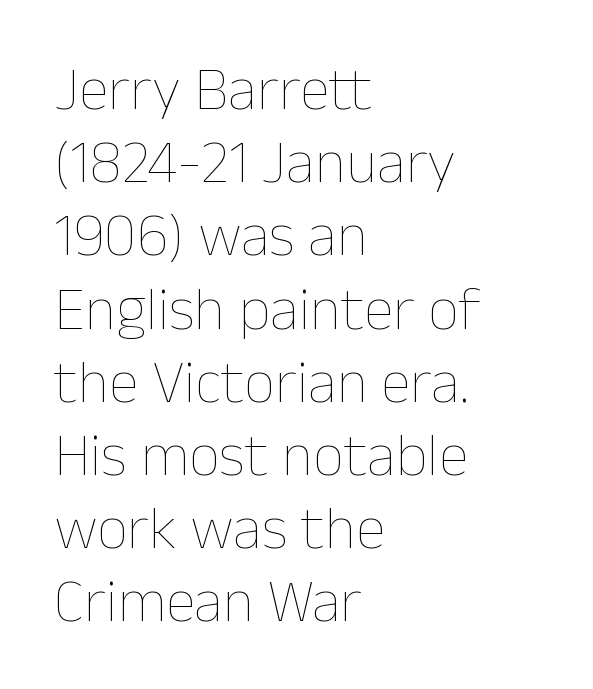
{"italic": "no", "bold": "no", "weight": "thin", "width": "normal", "stroke_contrast": "low", "x_height": "medium", "monospaced": "no", "underline": "no", "align": "left", "line_spacing_ratio": 1.2, "letter_spacing": "normal", "letter_spacing_em": 0.0, "glyph_px": 61}
